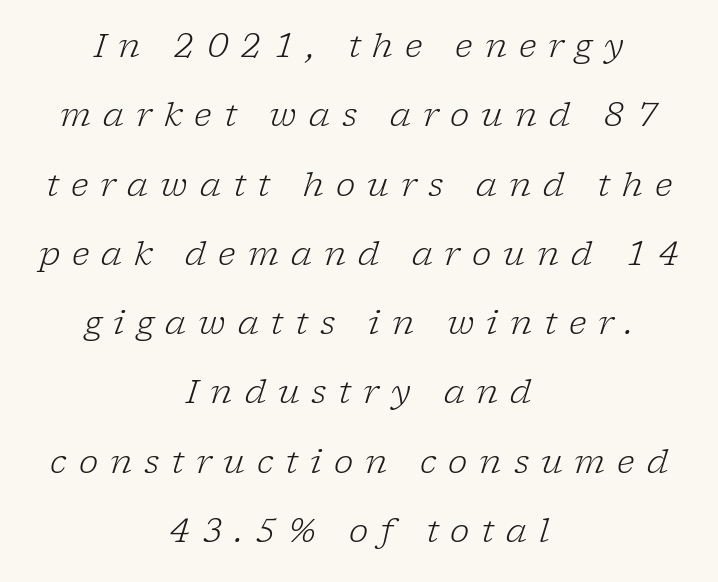
Plain, unruled lines of type. Students, observe: this is what heavily led, spacious text looks like. Words appear elongated and porous because spacing is wide. Compared with ordinary roman type, these characters are visibly tilted. Letterform terminals end in serifs throughout the passage.
